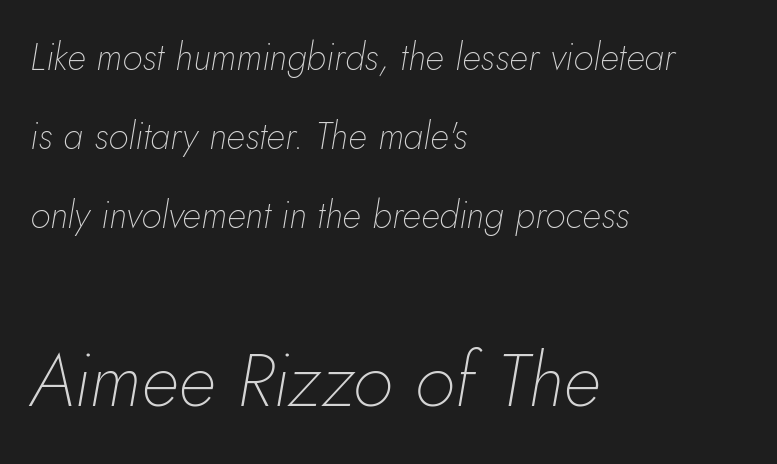
The image shows 74 px thin type, italic (leaning right); set left-aligned, loose line spacing (2.13x), normal letter spacing, not underlined; the second (bottom) block is 2.0x larger; low stroke contrast and a small x-height.
